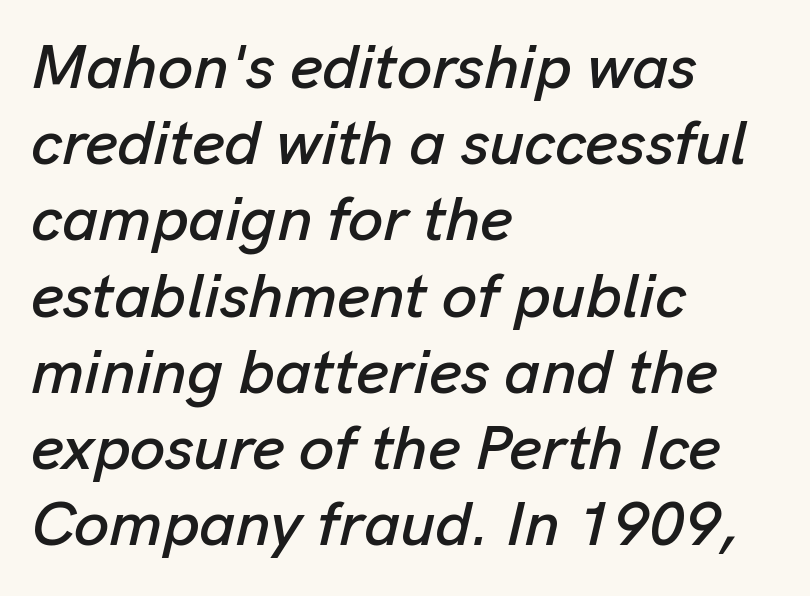
Bare-footed words on every line. Nobody touched the tracking dial on this one. The axis of the letterforms is tilted away from vertical. A student would call this left alignment; a typographer would say flush left, rag right.
